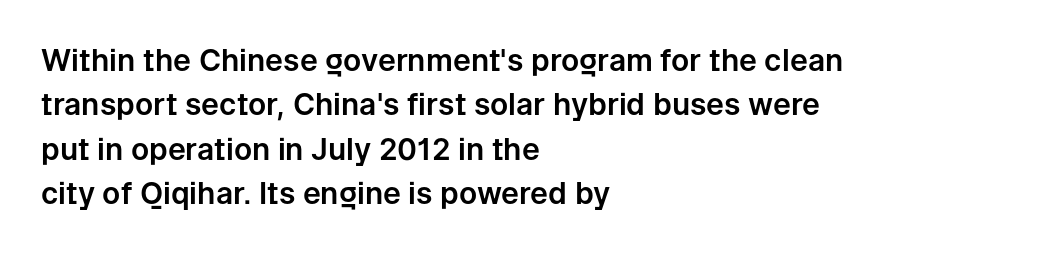
The image shows 30 px sans-serif type, upright; set left-aligned, normal line spacing (1.48x), normal letter spacing, not underlined; low stroke contrast and a medium x-height.
